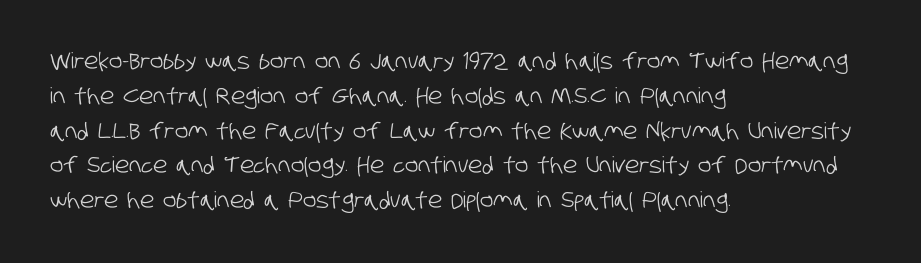
{"underline": "no", "align": "left", "line_spacing": "normal", "line_spacing_ratio": 1.58, "letter_spacing": "normal", "letter_spacing_em": 0.0, "glyph_px": 22}
